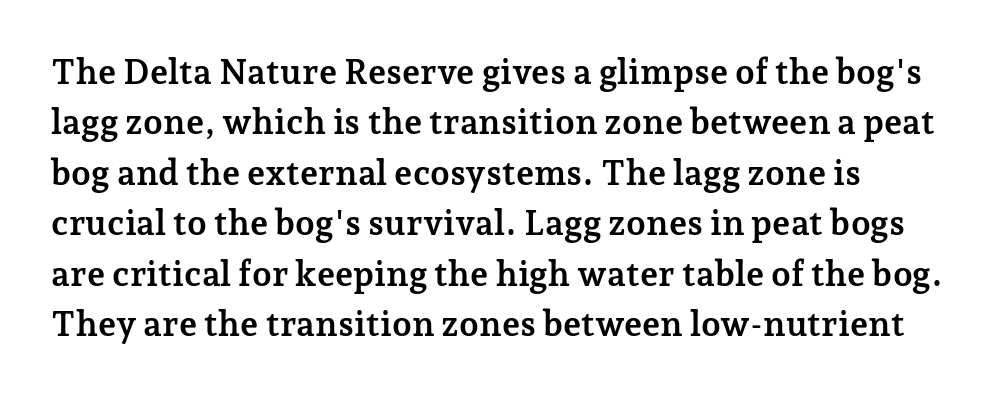
Lines of text with bare space underneath. The space between consecutive lines is moderate. The letters advance in unequal steps, a hallmark of proportional type. Look at the bottom of the vertical strokes: they flare into serifs here.
